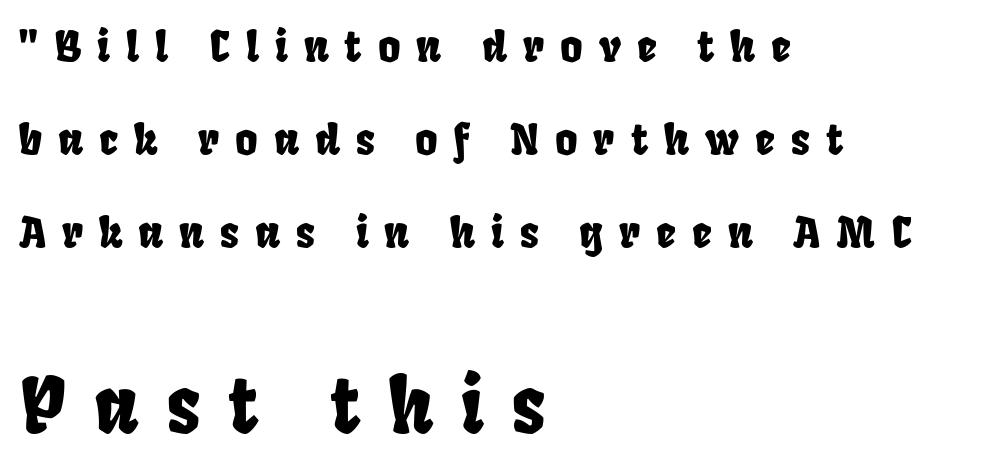
{"serif": "no", "width": "condensed", "stroke_contrast": "low", "x_height": "large", "monospaced": "no", "underline": "no", "align": "left", "line_spacing": "loose", "line_spacing_ratio": 2.16, "letter_spacing": "wide", "letter_spacing_em": 0.37, "larger_block": "second", "size_ratio": 1.77, "glyph_px": 76}
